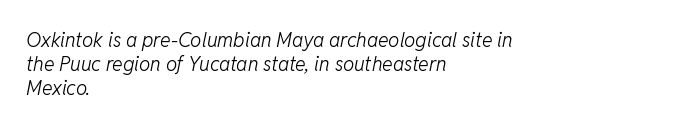
The image shows 20 px text type, italic (leaning right); set left-aligned, line spacing 1.21x, normal letter spacing, not underlined.
